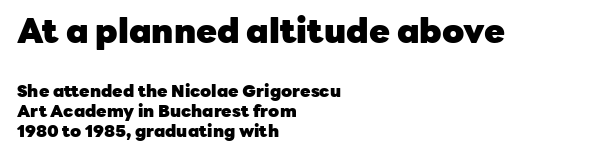
Q: Is the text bold? A: Yes.
Q: Is the text italic (slanted)? A: No, it is upright.
Q: Is the typeface a serif or a sans-serif typeface? A: Sans-serif.
Q: Is the text underlined? A: No.
Q: How is the paragraph aligned? A: Left-aligned.
Q: Is the spacing between letters normal or unusually wide? A: Normal.
Q: Which block of text is set in a larger size, the first (top) or the second (bottom)? A: The first (top) one.
Q: Width (condensed, normal, or wide)? A: Normal.
Q: Stroke contrast? A: Low.
Q: x-height? A: Medium.
Q: Monospaced? A: No.
